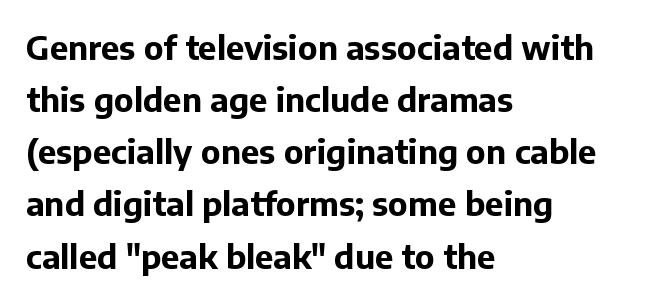
{"serif": "no", "italic": "no", "bold": "yes", "weight": "bold", "width": "normal", "stroke_contrast": "low", "x_height": "medium", "monospaced": "no", "underline": "no", "align": "left", "line_spacing": "normal", "line_spacing_ratio": 1.58, "letter_spacing": "normal", "letter_spacing_em": 0.0, "glyph_px": 33}
